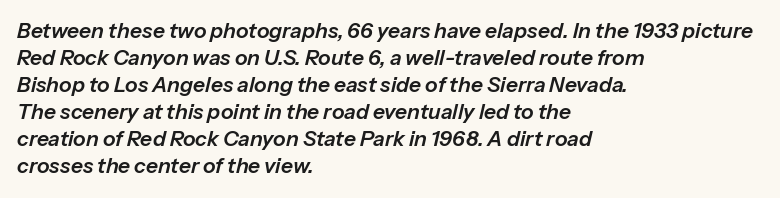
The font's italic variant was chosen for this text. Leading: standard. Each row of text sits above clean, open space. Notice how the passage keeps a crisp vertical edge on the left only. The tracking reads as untouched default to a designer's eye.
